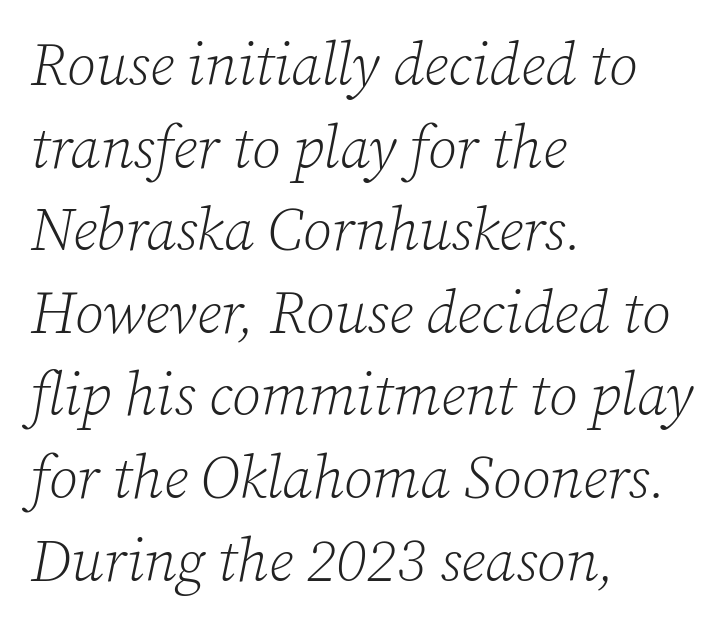
Q: Is the text bold? A: No.
Q: Is the text italic (slanted)? A: Yes, it leans right by about 12 degrees.
Q: Is the typeface a serif or a sans-serif typeface? A: Serif.
Q: Is the text underlined? A: No.
Q: How is the paragraph aligned? A: Left-aligned.
Q: Is the spacing between letters normal or unusually wide? A: Normal.
Q: Is the spacing between lines tight, normal or loose? A: Normal.
Q: Width (condensed, normal, or wide)? A: Normal.
Q: Stroke contrast? A: Low.
Q: x-height? A: Medium.
Q: Monospaced? A: No.
